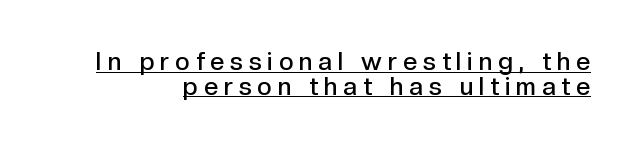
The image shows 25 px text type, upright; set tight line spacing (0.99x), unusually wide letter spacing (+0.24 em), underlined.
